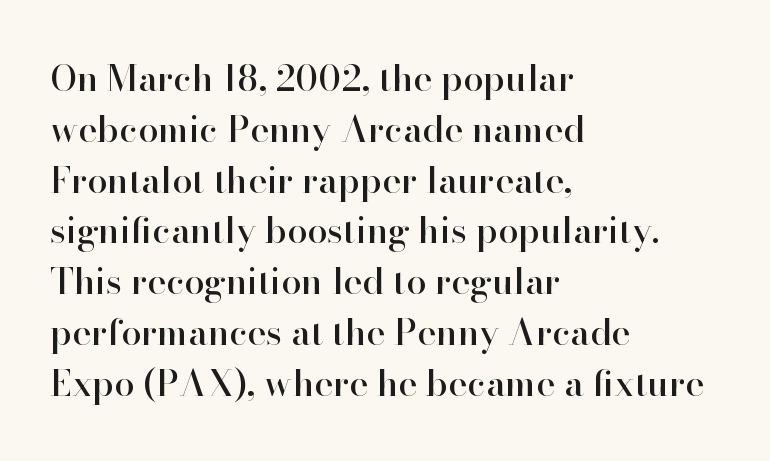
Q: Is the text italic (slanted)? A: No, it is upright.
Q: Is the typeface a serif or a sans-serif typeface? A: Serif.
Q: Is the text underlined? A: No.
Q: How is the paragraph aligned? A: Left-aligned.
Q: Is the spacing between letters normal or unusually wide? A: Normal.
Q: Is the spacing between lines tight, normal or loose? A: Normal.
Q: Width (condensed, normal, or wide)? A: Normal.
Q: Stroke contrast? A: High.
Q: x-height? A: Small.
Q: Monospaced? A: No.
